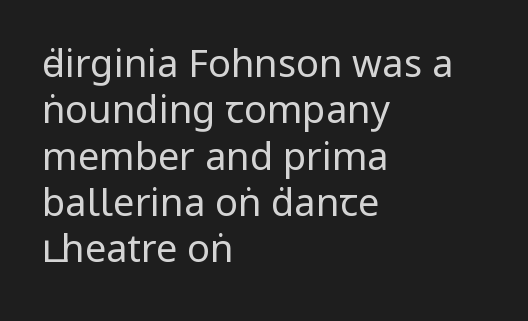
Q: Is the text bold? A: No.
Q: Is the text italic (slanted)? A: No, it is upright.
Q: Is the typeface a serif or a sans-serif typeface? A: Sans-serif.
Q: Is the text underlined? A: No.
Q: How is the paragraph aligned? A: Left-aligned.
Q: Is the spacing between letters normal or unusually wide? A: Normal.
Q: Width (condensed, normal, or wide)? A: Condensed.
Q: Stroke contrast? A: Low.
Q: x-height? A: Large.
Q: Monospaced? A: No.
